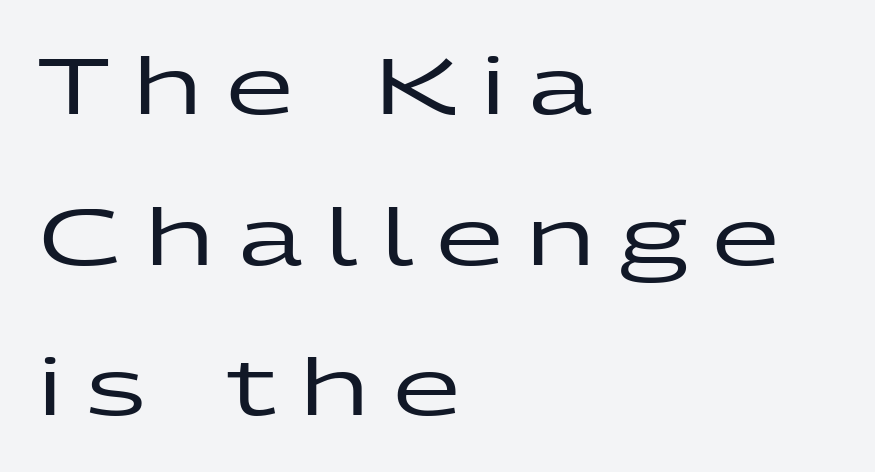
{"serif": "no", "italic": "no", "width": "wide", "stroke_contrast": "low", "x_height": "medium", "monospaced": "no", "underline": "no", "align": "left", "line_spacing": "loose", "line_spacing_ratio": 1.93, "letter_spacing": "wide", "letter_spacing_em": 0.3, "glyph_px": 78}
